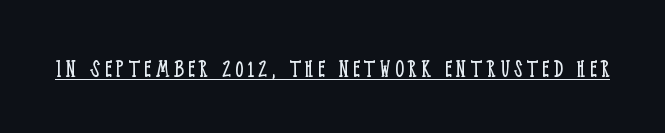
This is not heavy type; no bold has been used. A roman cut, with each character standing at attention. Is there an underline? Yes — a line sits under the letters.
